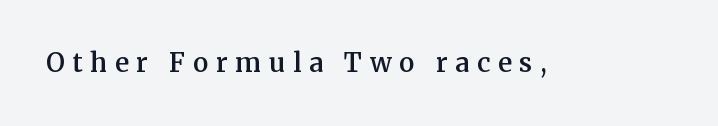
{"italic": "no", "bold": "semi", "underline": "no", "letter_spacing": "wide", "letter_spacing_em": 0.29, "glyph_px": 26}
